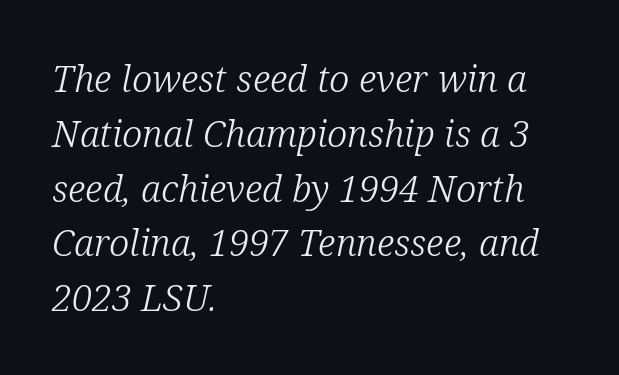
The image shows 37 px light serif type, italic (leaning right); set left-aligned, normal line spacing (1.48x), normal letter spacing, not underlined; low stroke contrast and a medium x-height.
